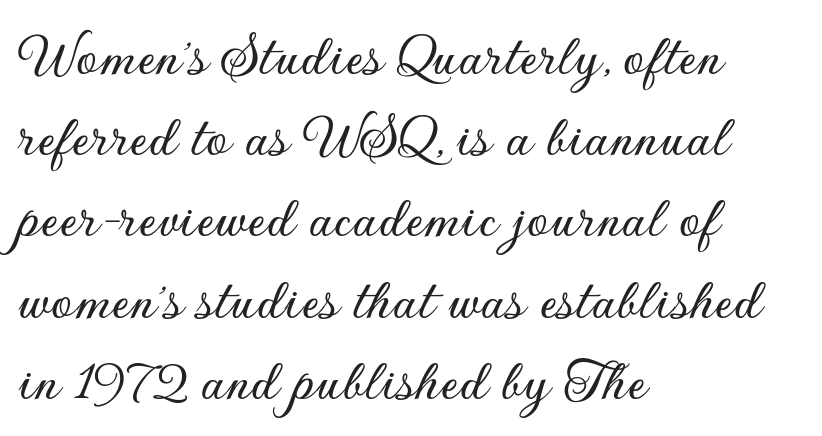
{"serif": "no", "width": "normal", "stroke_contrast": "low", "x_height": "small", "monospaced": "no", "underline": "no", "align": "left", "line_spacing": "normal", "line_spacing_ratio": 1.31, "letter_spacing": "normal", "letter_spacing_em": 0.0, "glyph_px": 62}
